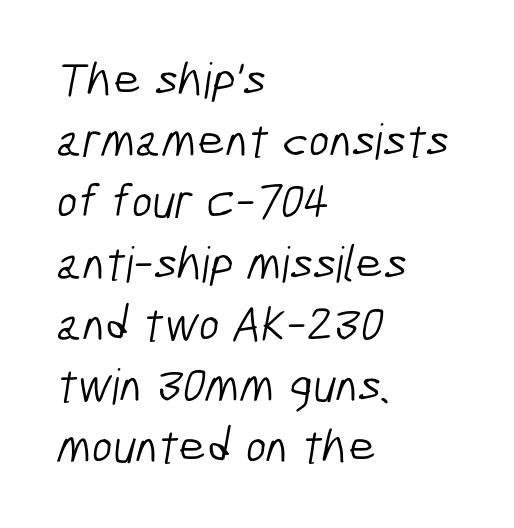
The image shows 49 px light, condensed sans-serif type; set left-aligned, normal line spacing (1.25x), normal letter spacing, not underlined; low stroke contrast and a medium x-height.
